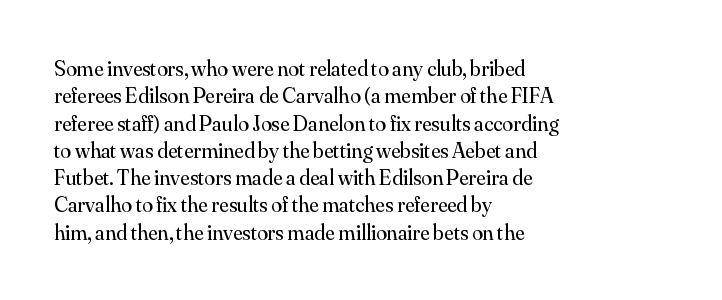
The image shows 22 px text type, upright; set left-aligned, line spacing 1.24x, normal letter spacing, not underlined.
